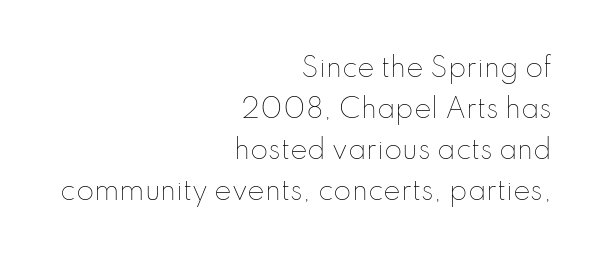
The image shows 26 px text type, upright; set right-aligned, normal line spacing (1.58x), normal letter spacing, not underlined.
